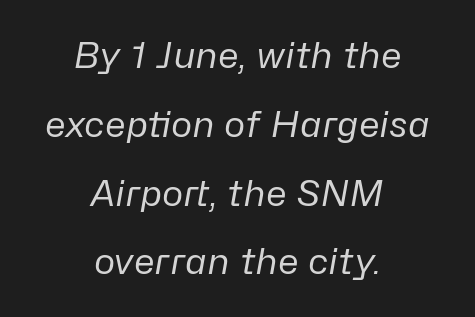
The passage shown stacks its lines with a broad gap. The whitespace from short lines is split evenly between both sides. Stroke mass is kept to a normal reading level or below. You can tell it's italic because the verticals aren't actually vertical.
